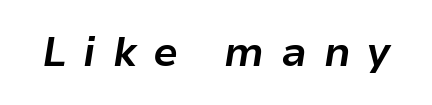
{"italic": "yes", "lean": "right", "slant_degrees": 9, "bold": "yes", "weight": "bold", "width": "normal", "stroke_contrast": "low", "x_height": "medium", "monospaced": "no", "underline": "no", "letter_spacing": "wide", "letter_spacing_em": 0.41, "glyph_px": 41}
